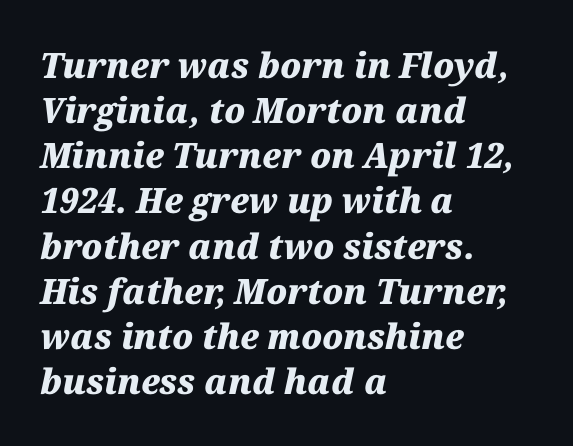
The image shows 35 px heavy type, italic (leaning right); set left-aligned, normal line spacing (1.29x), normal letter spacing, not underlined; medium stroke contrast and a medium x-height.
